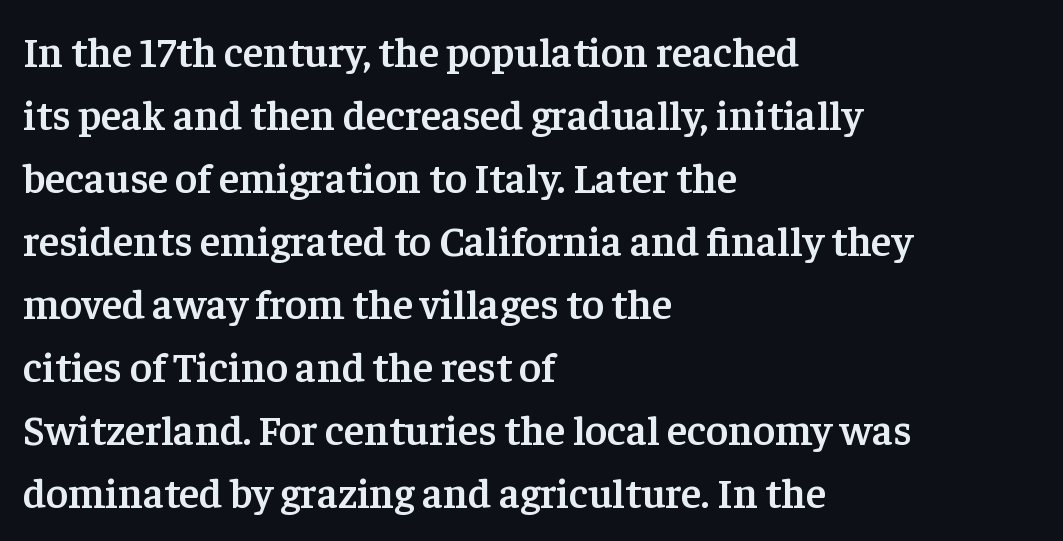
Q: Is the text bold? A: Semi-bold.
Q: Is the text italic (slanted)? A: No, it is upright.
Q: Is the typeface a serif or a sans-serif typeface? A: Serif.
Q: Is the text underlined? A: No.
Q: How is the paragraph aligned? A: Left-aligned.
Q: Is the spacing between letters normal or unusually wide? A: Normal.
Q: Is the spacing between lines tight, normal or loose? A: Normal.
Q: Width (condensed, normal, or wide)? A: Normal.
Q: Stroke contrast? A: Low.
Q: x-height? A: Medium.
Q: Monospaced? A: No.
